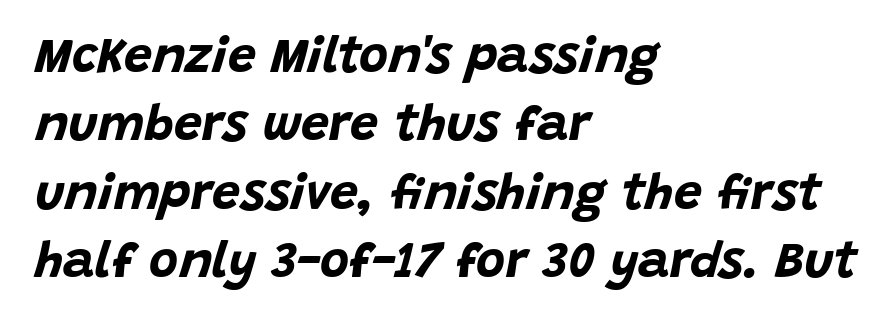
Character widths vary here, with narrow letters taking less room than wide ones. Vertical spacing — default. Short note: letters normally spaced. Style check: oblique. The passage shown is not underscored anywhere.
